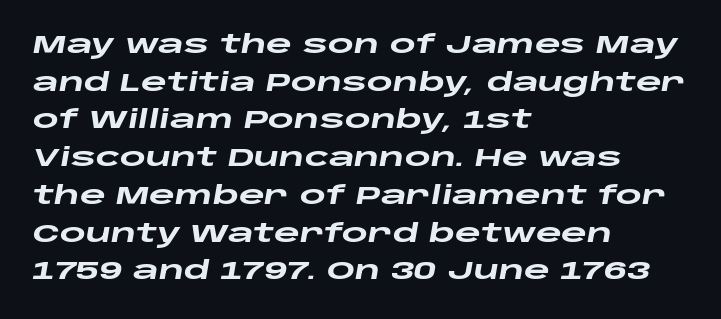
The image shows 25 px bold type, italic (leaning right); set left-aligned, normal line spacing (1.51x), normal letter spacing, not underlined.
